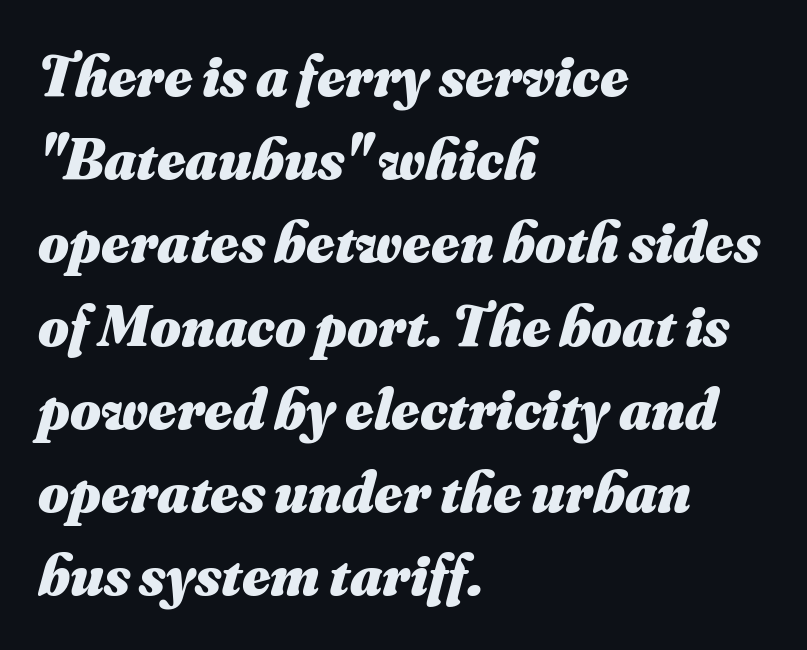
How are the letters spaced? Ordinarily, with no added tracking. Beneath every word, the page is bare. The lines in this sample share a left origin and differ only in where they stop. Caption: bold face, heavy strokes. Varying glyph widths throughout — classic text-font behaviour. Notice how the stems are inclined rather than vertical — that's the hallmark of italics.
